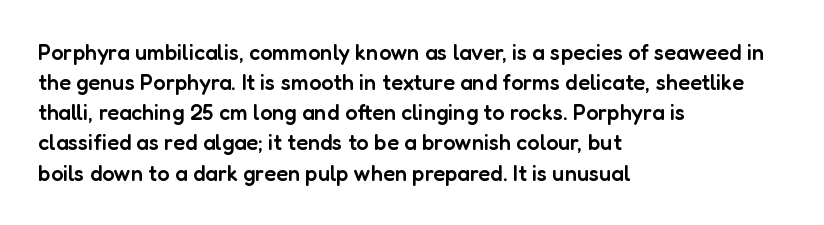
Q: Is the text bold? A: Semi-bold.
Q: Is the text italic (slanted)? A: No, it is upright.
Q: Is the text underlined? A: No.
Q: How is the paragraph aligned? A: Left-aligned.
Q: Is the spacing between letters normal or unusually wide? A: Normal.
Q: Is the spacing between lines tight, normal or loose? A: Normal.
